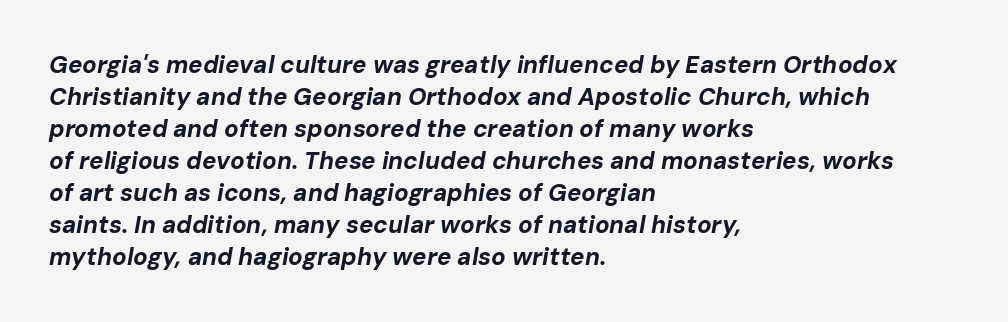
Q: Is the text bold? A: Yes.
Q: Is the text italic (slanted)? A: Yes, it leans right by about 10 degrees.
Q: Is the text underlined? A: No.
Q: How is the paragraph aligned? A: Left-aligned.
Q: Is the spacing between letters normal or unusually wide? A: Normal.
Q: Is the spacing between lines tight, normal or loose? A: Normal.
